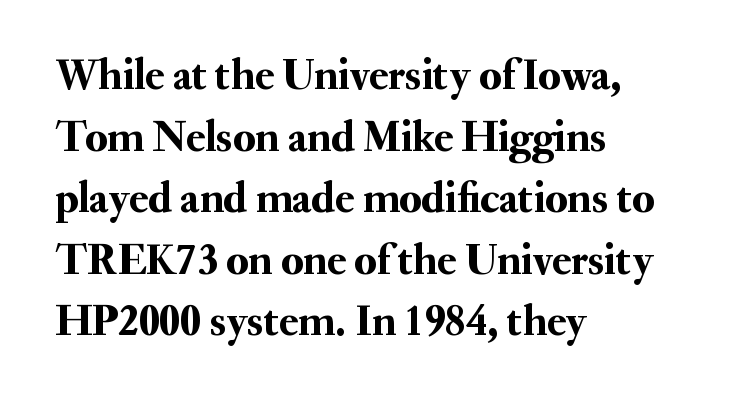
Q: Is the text italic (slanted)? A: No, it is upright.
Q: Is the typeface a serif or a sans-serif typeface? A: Serif.
Q: Is the text underlined? A: No.
Q: How is the paragraph aligned? A: Left-aligned.
Q: Is the spacing between letters normal or unusually wide? A: Normal.
Q: Is the spacing between lines tight, normal or loose? A: Normal.
Q: Width (condensed, normal, or wide)? A: Normal.
Q: Stroke contrast? A: Medium.
Q: x-height? A: Small.
Q: Monospaced? A: No.
